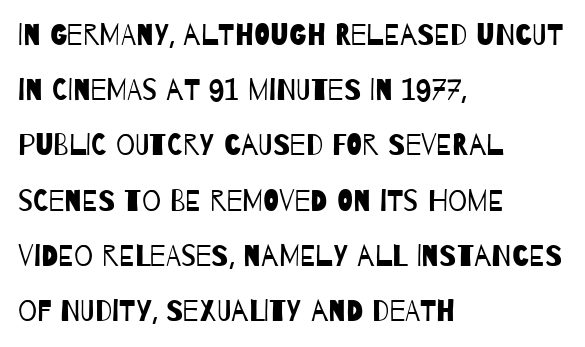
Q: Is the text bold? A: No.
Q: Is the typeface a serif or a sans-serif typeface? A: Sans-serif.
Q: Is the text underlined? A: No.
Q: How is the paragraph aligned? A: Left-aligned.
Q: Is the spacing between letters normal or unusually wide? A: Normal.
Q: Width (condensed, normal, or wide)? A: Condensed.
Q: Stroke contrast? A: Low.
Q: x-height? A: Large.
Q: Monospaced? A: No.
